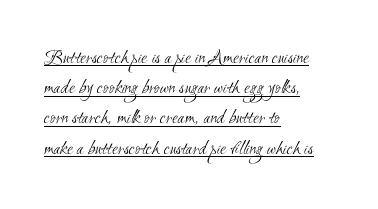
Q: Is the text bold? A: No.
Q: Is the text underlined? A: Yes.
Q: How is the paragraph aligned? A: Left-aligned.
Q: Is the spacing between letters normal or unusually wide? A: Normal.
Q: Is the spacing between lines tight, normal or loose? A: Normal.
